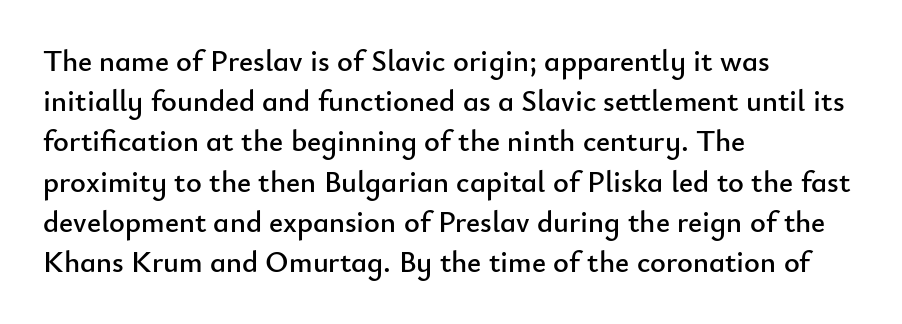
{"serif": "no", "italic": "no", "width": "normal", "stroke_contrast": "low", "x_height": "small", "monospaced": "no", "underline": "no", "align": "left", "line_spacing": "normal", "line_spacing_ratio": 1.34, "letter_spacing": "normal", "letter_spacing_em": 0.0, "glyph_px": 30}
